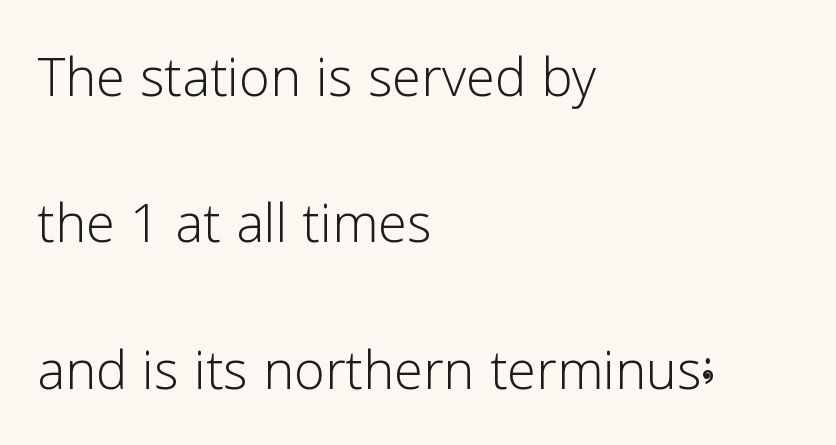
The image shows 70 px light sans-serif type, upright; set left-aligned, loose line spacing (2.09x), normal letter spacing, not underlined; low stroke contrast and a medium x-height.
